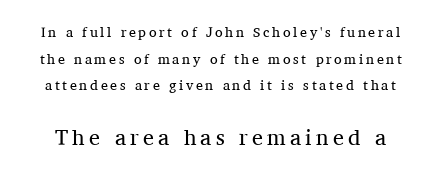
{"italic": "no", "bold": "no", "underline": "no", "line_spacing": "loose", "line_spacing_ratio": 1.91, "larger_block": "second", "size_ratio": 1.57, "glyph_px": 22}
